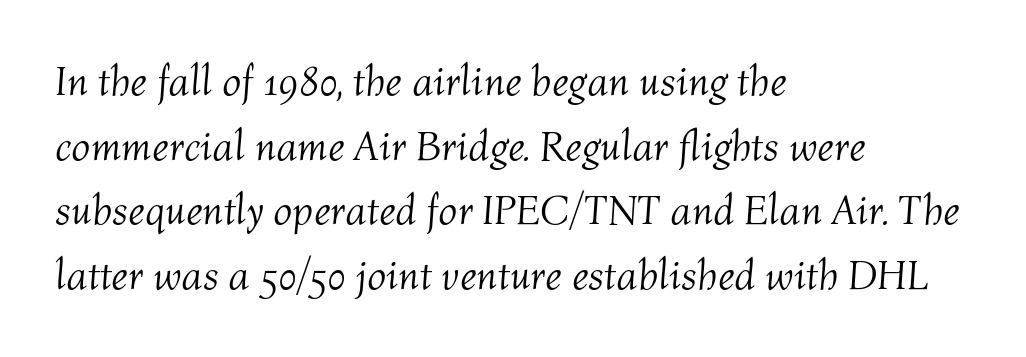
Spacing between characters is what you'd get straight out of the box. The strip under each line holds only bare page. Line spacing here is normal. The passage is arranged the way most books set body copy — flush left. A light-to-regular cut is what we see here. Do the characters align in a grid? No, the font is proportional.
